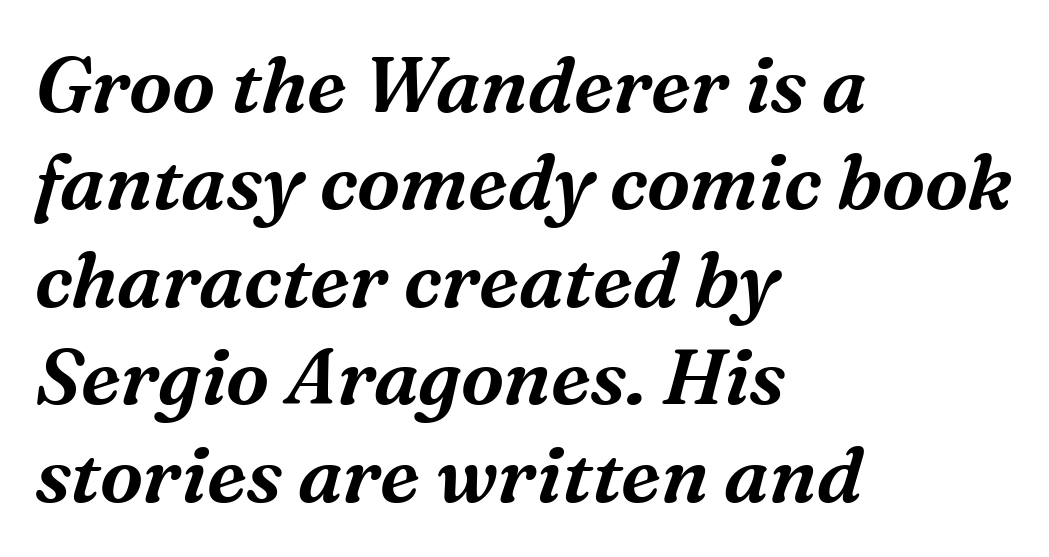
Left-aligned paragraph, ragged on the right. Is the letter spacing exaggerated? No — it looks like the ordinary default. A bare baseline throughout the passage. When letters slant like this, we call the style italic. The passage shown is typeset with a serif family.
